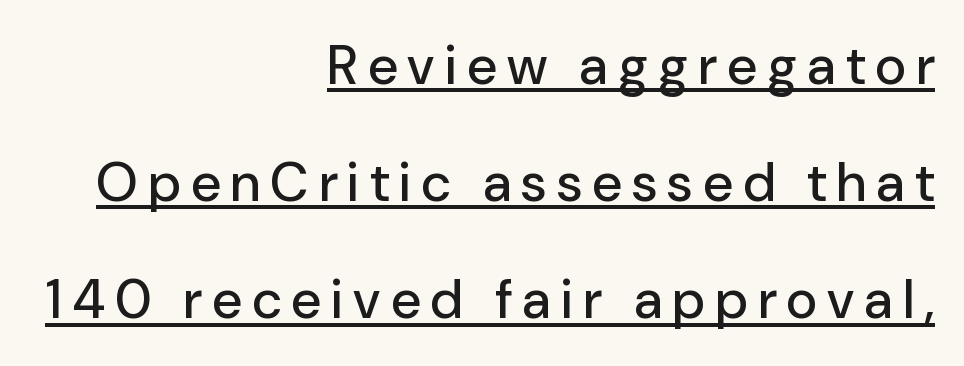
{"serif": "no", "italic": "no", "width": "normal", "stroke_contrast": "low", "x_height": "medium", "monospaced": "no", "underline": "yes", "align": "right", "line_spacing": "loose", "line_spacing_ratio": 2.17, "glyph_px": 54}
